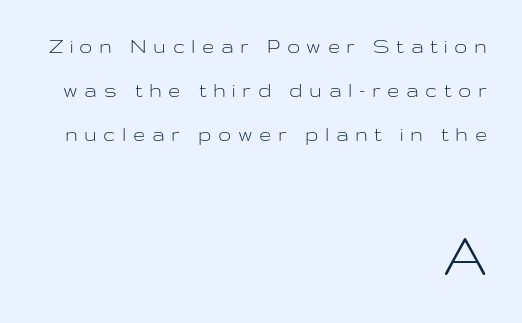
{"serif": "no", "italic": "no", "bold": "no", "weight": "light", "width": "wide", "stroke_contrast": "low", "x_height": "medium", "monospaced": "no", "underline": "no", "align": "right", "line_spacing": "loose", "line_spacing_ratio": 2.01, "letter_spacing": "wide", "letter_spacing_em": 0.3, "larger_block": "second", "size_ratio": 3.05, "glyph_px": 67}
